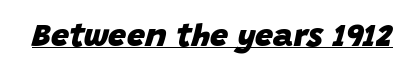
The rendering uses natural spacing where letterforms have individual widths. As a designer I'd log this as weight 700, bold. It's the slanting kind of type. This sample carries an underscore along the baseline area.
